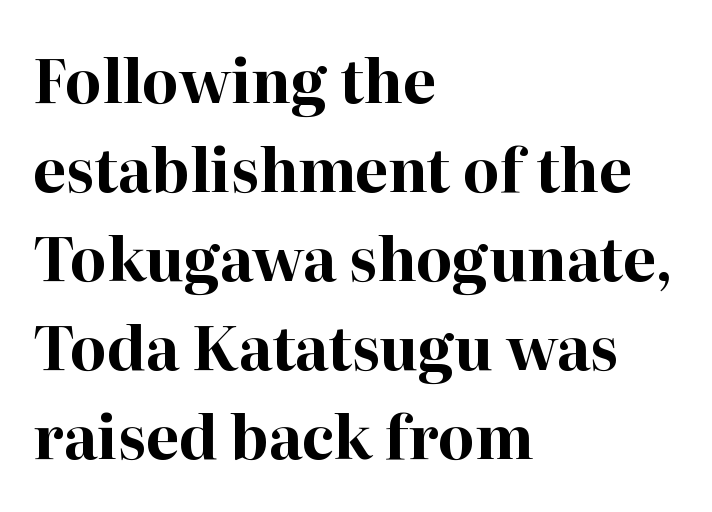
{"serif": "yes", "italic": "no", "bold": "yes", "weight": "bold", "width": "normal", "stroke_contrast": "high", "x_height": "medium", "monospaced": "no", "underline": "no", "align": "left", "line_spacing": "normal", "line_spacing_ratio": 1.51, "letter_spacing": "normal", "letter_spacing_em": 0.0, "glyph_px": 59}
